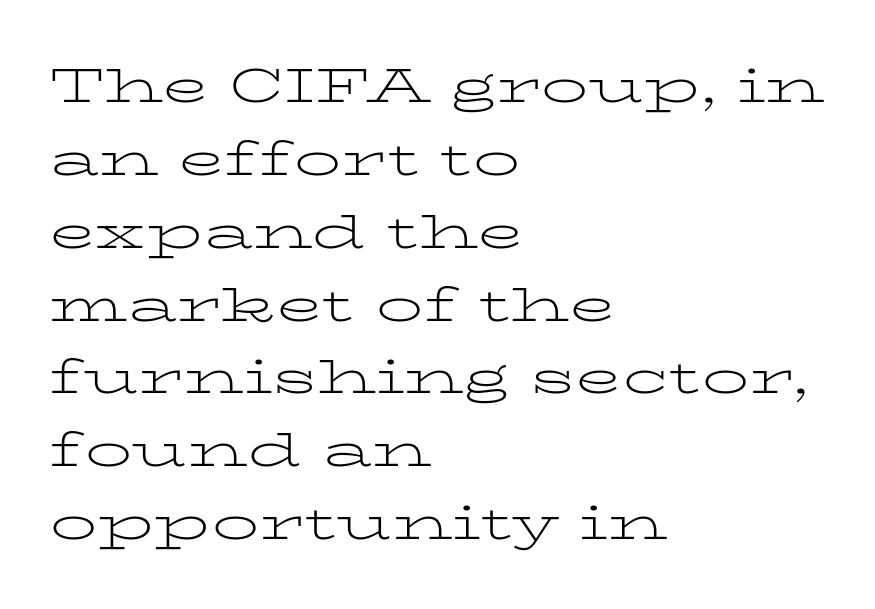
The image shows 47 px light, wide serif type, upright; set left-aligned, normal line spacing (1.55x), normal letter spacing, not underlined; low stroke contrast and a medium x-height.
